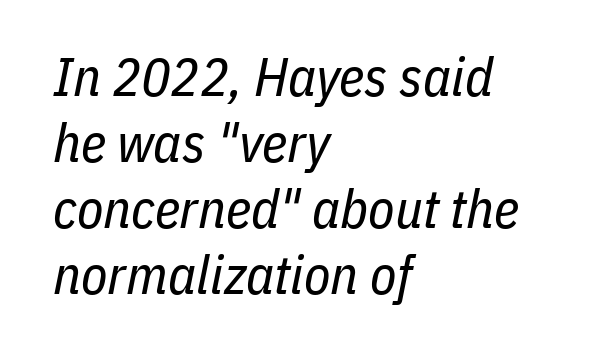
{"italic": "yes", "lean": "right", "slant_degrees": 11, "bold": "no", "weight": "regular", "width": "condensed", "stroke_contrast": "low", "x_height": "medium", "monospaced": "no", "underline": "no", "align": "left", "line_spacing_ratio": 1.22, "letter_spacing": "normal", "letter_spacing_em": 0.0, "glyph_px": 54}
